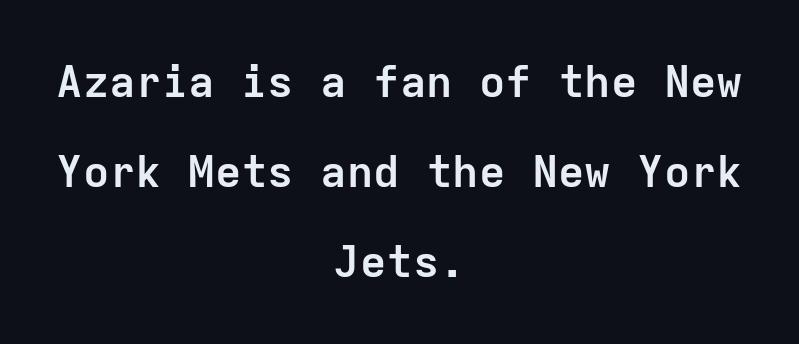
Q: Is the text bold? A: Yes.
Q: Is the text italic (slanted)? A: No, it is upright.
Q: Is the typeface a serif or a sans-serif typeface? A: Sans-serif.
Q: Is the text underlined? A: No.
Q: How is the paragraph aligned? A: Centered.
Q: Is the spacing between letters normal or unusually wide? A: Normal.
Q: Is the spacing between lines tight, normal or loose? A: Loose.
Q: Width (condensed, normal, or wide)? A: Normal.
Q: Stroke contrast? A: Low.
Q: x-height? A: Medium.
Q: Monospaced? A: Yes.
